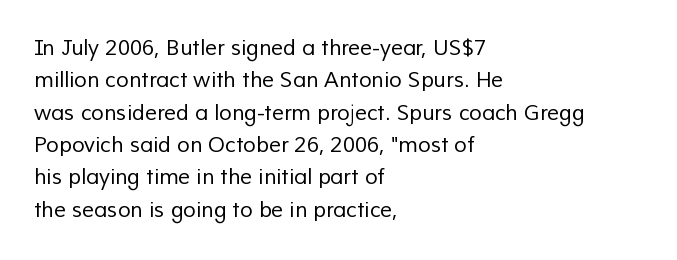
Q: Is the text bold? A: No.
Q: Is the text underlined? A: No.
Q: How is the paragraph aligned? A: Left-aligned.
Q: Is the spacing between letters normal or unusually wide? A: Normal.
Q: Is the spacing between lines tight, normal or loose? A: Normal.
